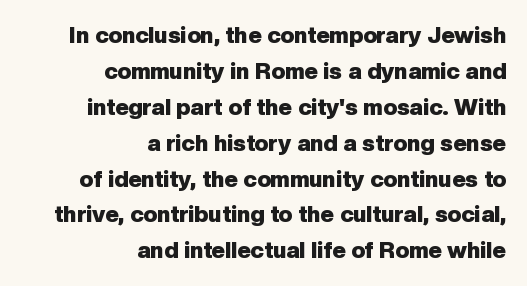
The image shows 23 px bold type, upright; set right-aligned, normal line spacing (1.56x), normal letter spacing, not underlined.
